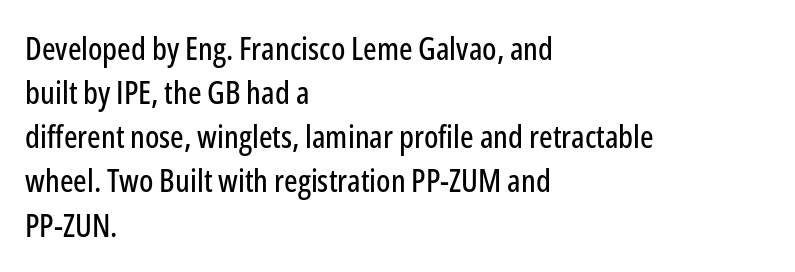
Whoever set this chose a conventional vertical rhythm. Characters remain perfectly vertical along every line. The text was rendered using a sans face with plain stroke endings. If you drew a ruler down the left edge, every line would touch it.
